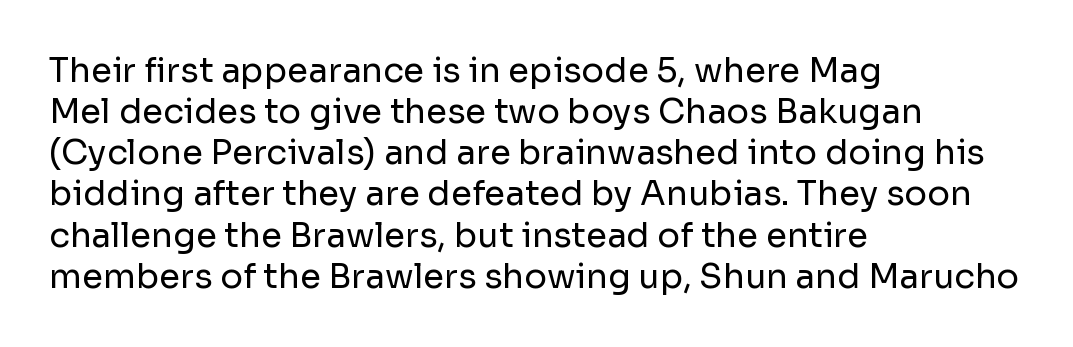
Q: Is the text bold? A: No.
Q: Is the text italic (slanted)? A: No, it is upright.
Q: Is the typeface a serif or a sans-serif typeface? A: Sans-serif.
Q: Is the text underlined? A: No.
Q: How is the paragraph aligned? A: Left-aligned.
Q: Is the spacing between letters normal or unusually wide? A: Normal.
Q: Width (condensed, normal, or wide)? A: Normal.
Q: Stroke contrast? A: Low.
Q: x-height? A: Medium.
Q: Monospaced? A: No.
